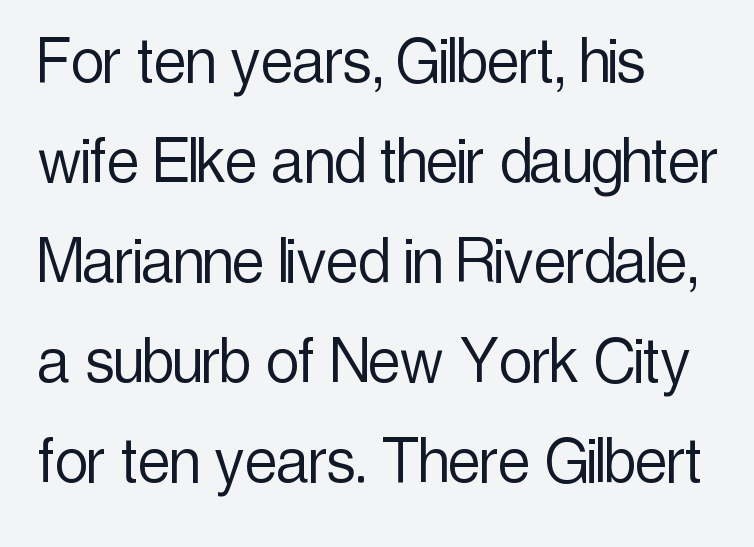
Q: Is the text bold? A: No.
Q: Is the text italic (slanted)? A: No, it is upright.
Q: Is the typeface a serif or a sans-serif typeface? A: Sans-serif.
Q: Is the text underlined? A: No.
Q: How is the paragraph aligned? A: Left-aligned.
Q: Is the spacing between letters normal or unusually wide? A: Normal.
Q: Is the spacing between lines tight, normal or loose? A: Normal.
Q: Width (condensed, normal, or wide)? A: Condensed.
Q: x-height? A: Medium.
Q: Monospaced? A: No.
